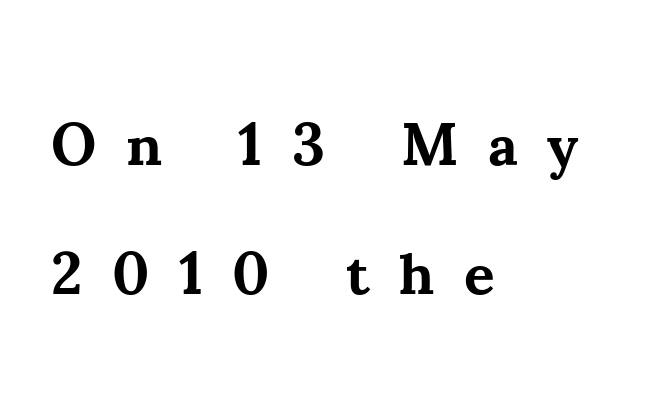
Which margin do the lines hug? The left one — the right edge is uneven. The typesetting leans heavy: a genuine bold. Posture: vertical. The rendering inserts visible extra space after every character.
